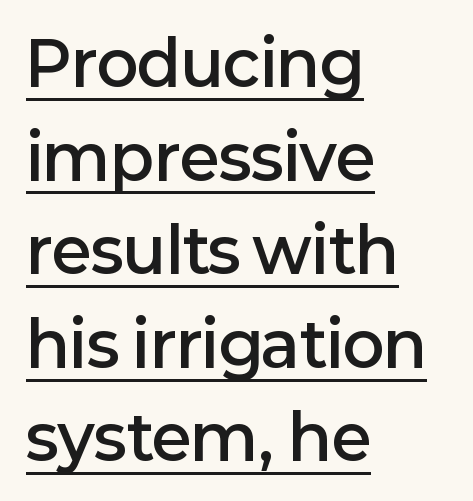
{"serif": "no", "italic": "no", "bold": "semi", "weight": "semibold", "width": "normal", "stroke_contrast": "low", "x_height": "medium", "monospaced": "no", "underline": "yes", "align": "left", "line_spacing": "normal", "line_spacing_ratio": 1.51, "letter_spacing": "normal", "letter_spacing_em": 0.0, "glyph_px": 62}
